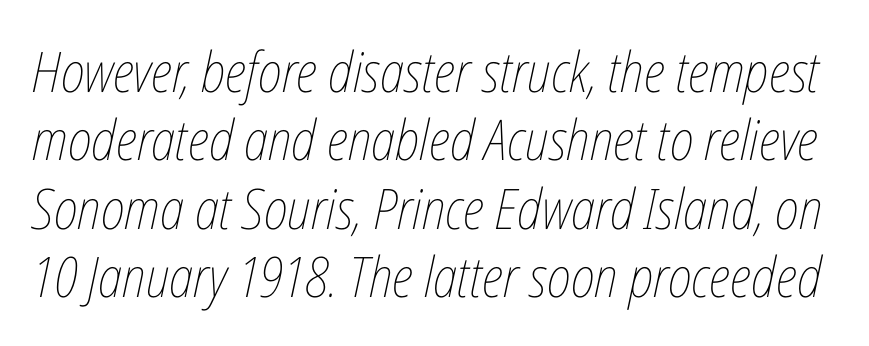
The passage shown is typed in a proportional face where columns would drift. The area under the type is left untouched. No extra tracking has been applied to these lines. The strokes are not fattened; the text isn't bold. Would a proofreader flag this as italicized? Yes.
